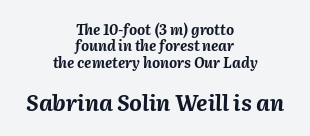
Alignment: centered. In terms of posture, this sample is oblique. Tracking value appears to be zero — textbook default spacing. Type size steps up from the first block to the second. A full-strength bold gives these letters their thick strokes. Bare-footed words on every line.
